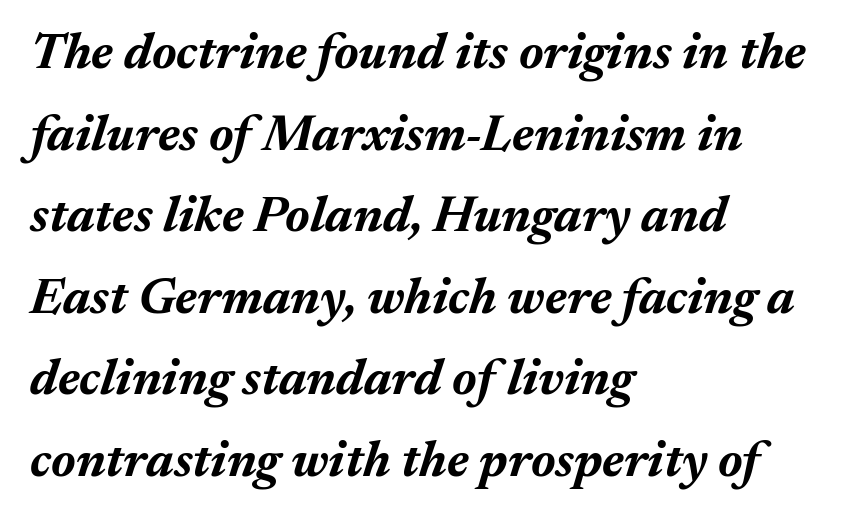
Each word holds together tightly as a unit, with standard inter-letter gaps. Strokes here are thick enough to call this a true bold. Bare-footed words on every line. The rendering uses natural spacing where letterforms have individual widths. Does the copy run flush right? No — it runs flush left. The lettering tilts uniformly, giving the passage an italic look.
